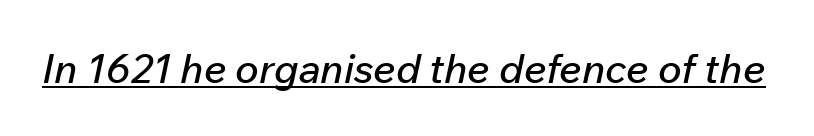
The image shows 40 px text type, italic (leaning right); set normal letter spacing, underlined; low stroke contrast and a medium x-height.
